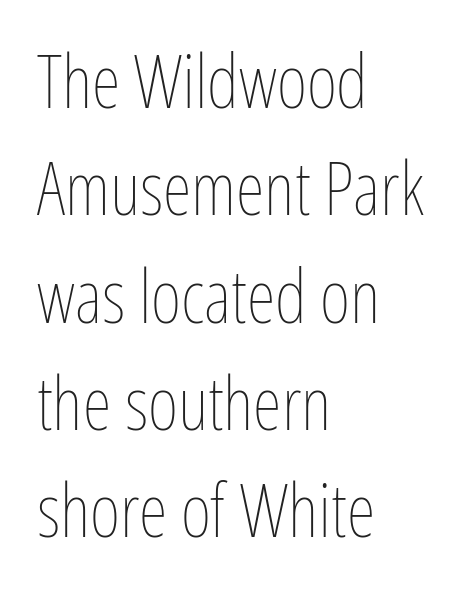
The image shows 74 px thin, condensed type, upright; set left-aligned, normal line spacing (1.45x), normal letter spacing, not underlined; low stroke contrast and a medium x-height.
